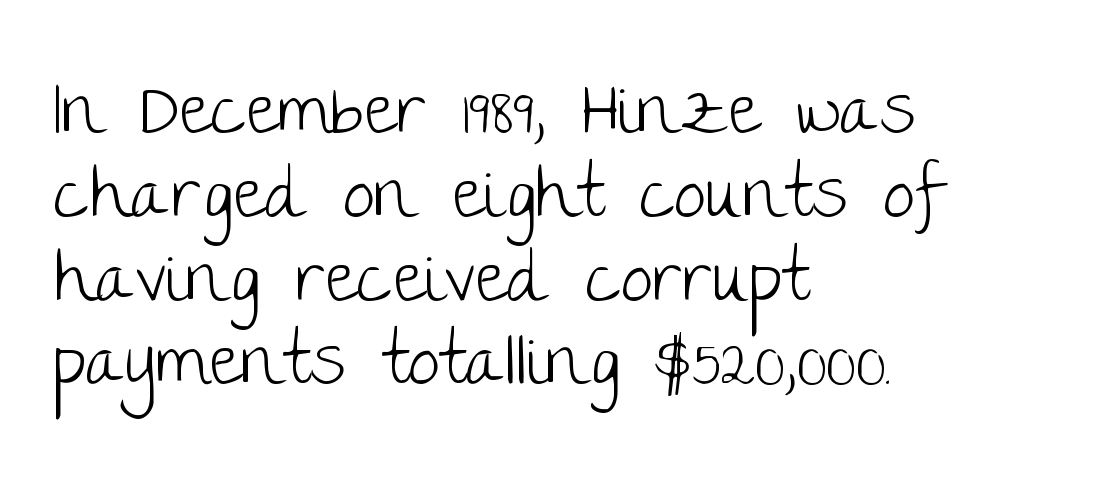
{"serif": "no", "italic": "no", "bold": "no", "weight": "light", "width": "normal", "stroke_contrast": "low", "x_height": "large", "monospaced": "no", "underline": "no", "align": "left", "line_spacing_ratio": 1.18, "letter_spacing": "normal", "letter_spacing_em": 0.0, "glyph_px": 71}
